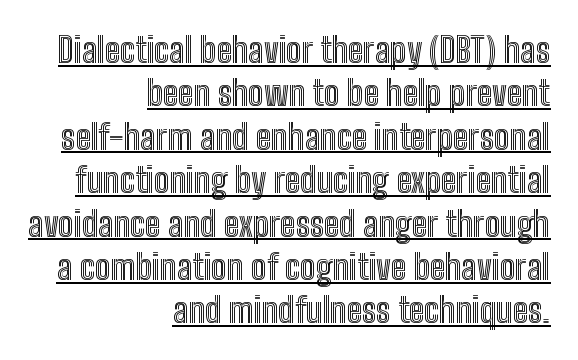
The face used here is proportionally spaced, like ordinary book or web type. Is the block centered? No — it sits flush against the right margin. The rendering keeps characters at their native spacing. The typesetter has applied underlining to the passage shown. The axis of the letterforms is exactly vertical.
